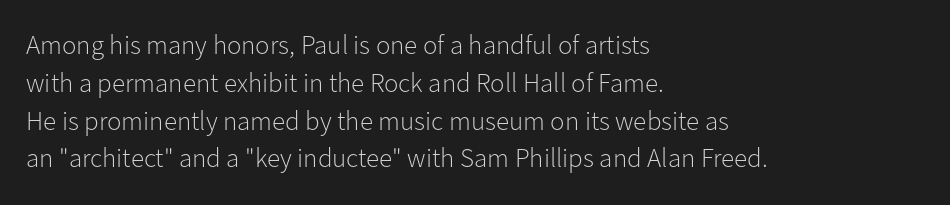
{"italic": "no", "bold": "no", "underline": "no", "align": "left", "line_spacing": "normal", "line_spacing_ratio": 1.4, "letter_spacing": "normal", "letter_spacing_em": 0.0, "glyph_px": 27}
